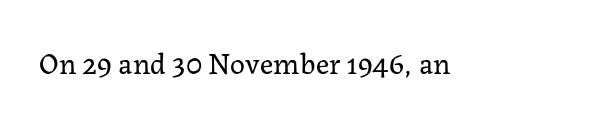
{"serif": "yes", "italic": "no", "bold": "no", "weight": "regular", "width": "normal", "stroke_contrast": "low", "x_height": "medium", "monospaced": "no", "underline": "no", "letter_spacing": "normal", "letter_spacing_em": 0.0, "glyph_px": 30}
